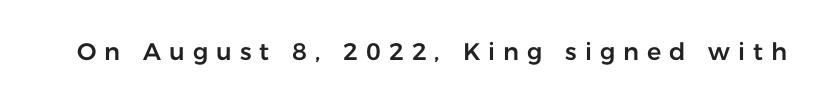
{"italic": "no", "underline": "no", "letter_spacing": "wide", "letter_spacing_em": 0.33, "glyph_px": 24}
